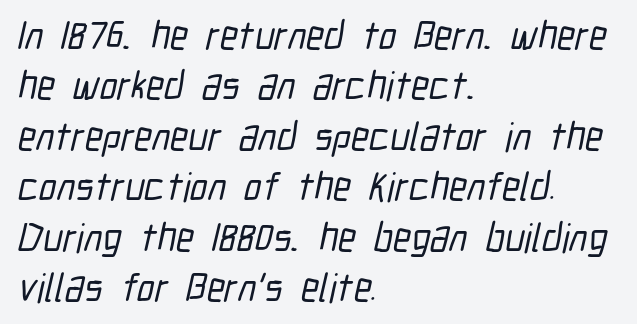
The image shows 40 px condensed sans-serif type; set left-aligned, normal line spacing (1.26x), normal letter spacing, not underlined; low stroke contrast and a medium x-height.
